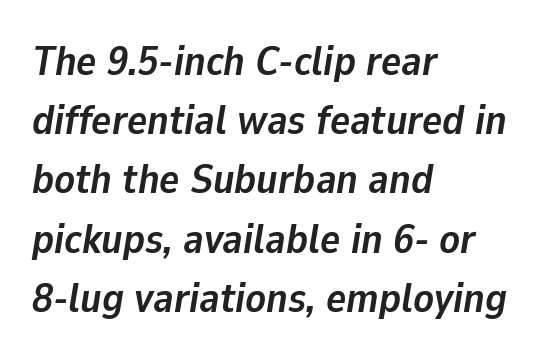
Q: Is the text bold? A: Yes.
Q: Is the text italic (slanted)? A: Yes, it leans right by about 9 degrees.
Q: Is the text underlined? A: No.
Q: How is the paragraph aligned? A: Left-aligned.
Q: Is the spacing between letters normal or unusually wide? A: Normal.
Q: Is the spacing between lines tight, normal or loose? A: Normal.
Q: Width (condensed, normal, or wide)? A: Normal.
Q: Stroke contrast? A: Low.
Q: x-height? A: Medium.
Q: Monospaced? A: No.
